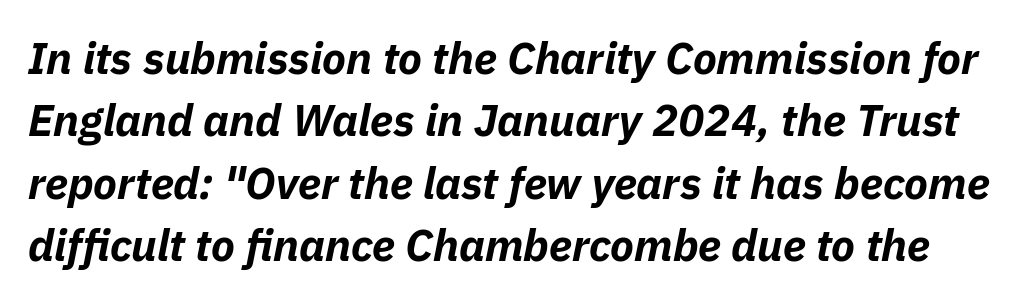
{"italic": "yes", "lean": "right", "slant_degrees": 11, "bold": "yes", "weight": "bold", "width": "normal", "stroke_contrast": "low", "x_height": "medium", "monospaced": "no", "underline": "no", "line_spacing": "normal", "line_spacing_ratio": 1.42, "letter_spacing": "normal", "letter_spacing_em": 0.0, "glyph_px": 44}
